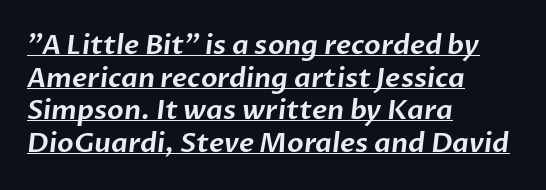
The image shows 27 px text type; set left-aligned, line spacing 1.21x, normal letter spacing, underlined.
